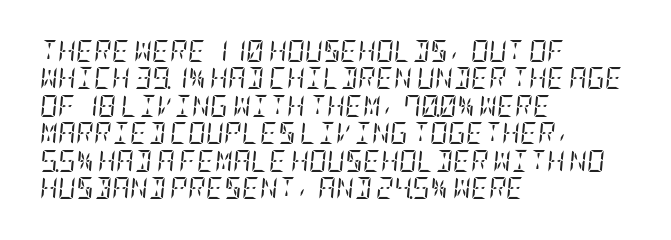
Q: Is the text bold? A: No.
Q: Is the text italic (slanted)? A: Yes, it leans right by about 5 degrees.
Q: Is the text underlined? A: No.
Q: How is the paragraph aligned? A: Left-aligned.
Q: Is the spacing between letters normal or unusually wide? A: Normal.
Q: Is the spacing between lines tight, normal or loose? A: Normal.
